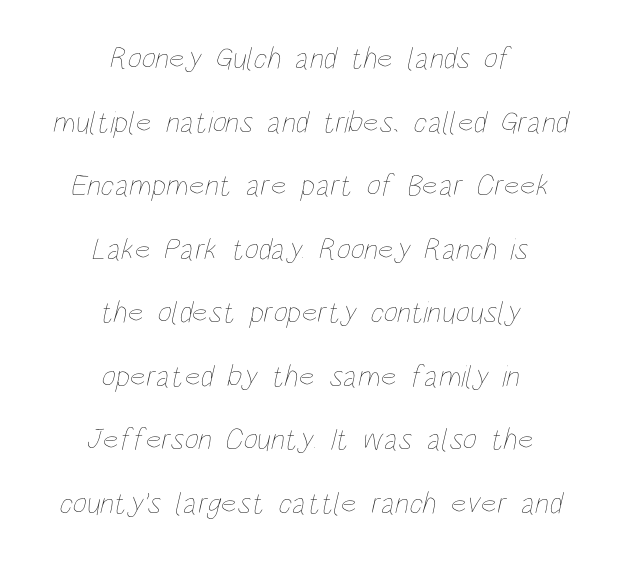
{"bold": "no", "weight": "thin", "width": "condensed", "stroke_contrast": "low", "x_height": "large", "monospaced": "no", "underline": "no", "align": "center", "line_spacing": "loose", "line_spacing_ratio": 2.05, "letter_spacing": "normal", "letter_spacing_em": 0.0, "glyph_px": 31}
